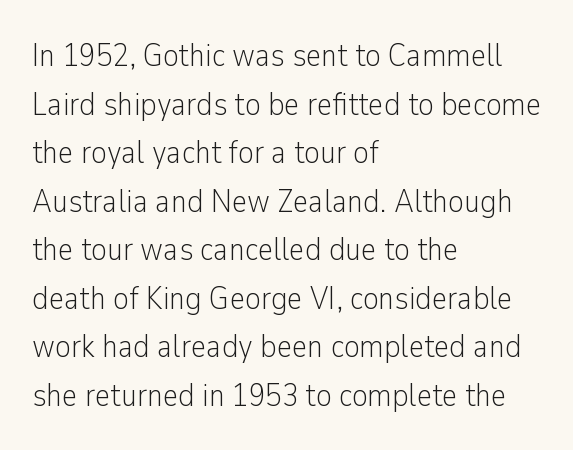
The image shows 33 px light, condensed sans-serif type, upright; set left-aligned, normal line spacing (1.47x), normal letter spacing, not underlined; low stroke contrast and a medium x-height.
